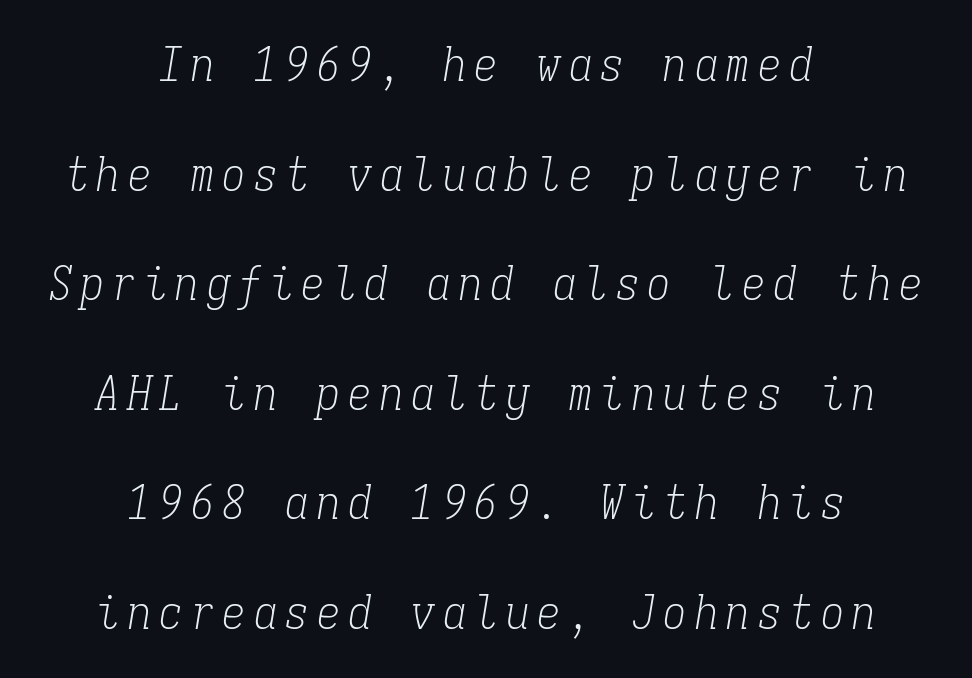
Is there much room between lines? Yes — plenty of vertical air separates them. Examine the stroke ends and you'll spot serifs. Horizontal alignment here is central, giving a formal, balanced look. Looks like terminal output: every glyph gets an equal slot.
